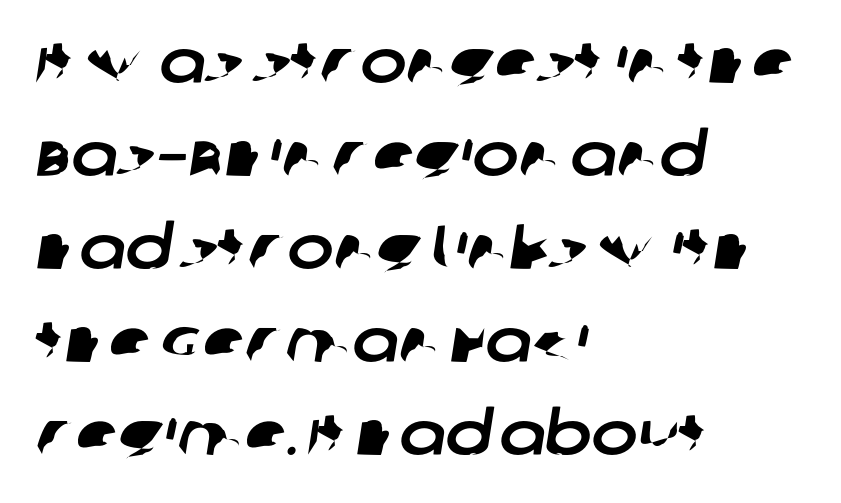
{"serif": "no", "width": "normal", "stroke_contrast": "low", "x_height": "large", "monospaced": "no", "underline": "no", "align": "left", "line_spacing": "normal", "line_spacing_ratio": 1.5, "letter_spacing": "normal", "letter_spacing_em": 0.0, "glyph_px": 62}
